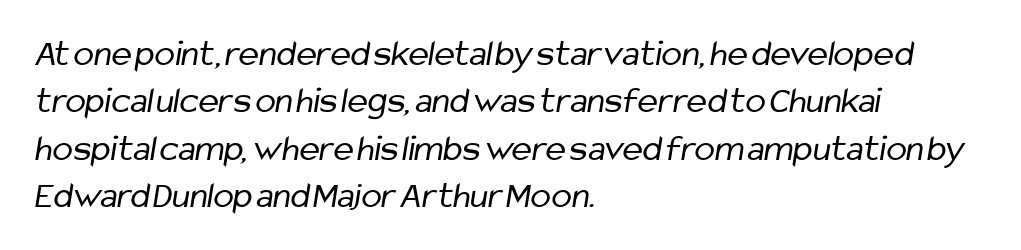
Q: Is the text bold? A: No.
Q: Is the typeface a serif or a sans-serif typeface? A: Sans-serif.
Q: Is the text underlined? A: No.
Q: How is the paragraph aligned? A: Left-aligned.
Q: Is the spacing between letters normal or unusually wide? A: Normal.
Q: Is the spacing between lines tight, normal or loose? A: Normal.
Q: Width (condensed, normal, or wide)? A: Condensed.
Q: Stroke contrast? A: Low.
Q: x-height? A: Medium.
Q: Monospaced? A: No.
